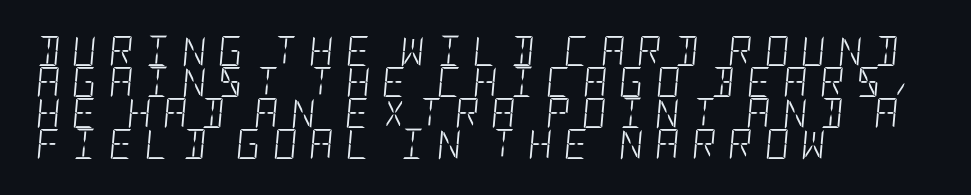
Q: Is the text bold? A: No.
Q: Is the text italic (slanted)? A: Yes, it leans right by about 5 degrees.
Q: Is the text underlined? A: No.
Q: How is the paragraph aligned? A: Left-aligned.
Q: Is the spacing between letters normal or unusually wide? A: Unusually wide.
Q: Is the spacing between lines tight, normal or loose? A: Tight.
Q: Width (condensed, normal, or wide)? A: Condensed.
Q: Stroke contrast? A: Low.
Q: x-height? A: Large.
